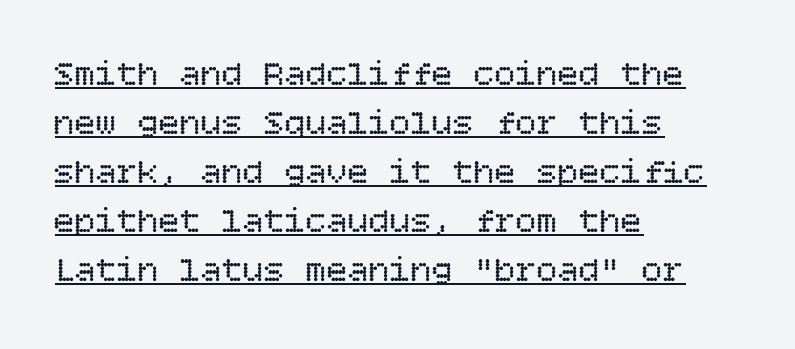
{"italic": "no", "bold": "no", "weight": "regular", "width": "normal", "stroke_contrast": "low", "x_height": "large", "underline": "yes", "align": "left", "line_spacing": "normal", "line_spacing_ratio": 1.4, "letter_spacing": "normal", "letter_spacing_em": 0.0, "glyph_px": 35}
